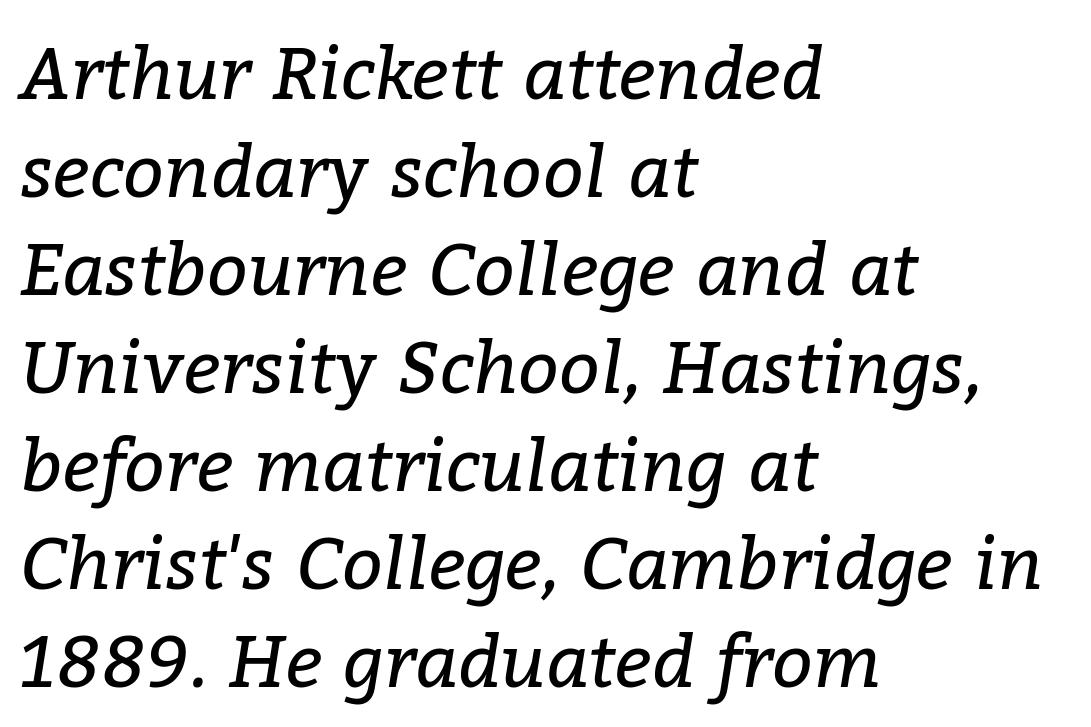
Anything drawn beneath the words? Only blank space. Note the varied advance widths — an 'i' is clearly narrower than an 'm'. If you drew a ruler down the left edge, every line would touch it. Serif or sans? Serif — the stroke terminals have little feet. Style check: oblique.
